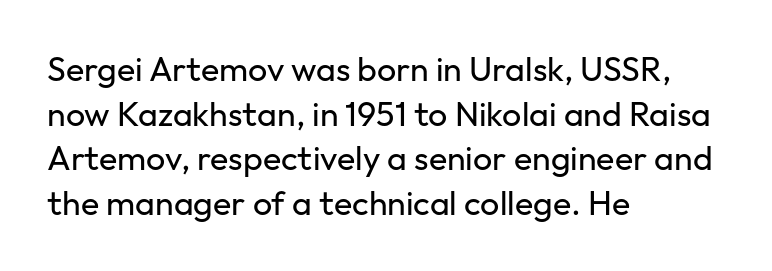
The image shows 34 px regular-weight sans-serif type, upright; set left-aligned, normal line spacing (1.31x), normal letter spacing, not underlined; low stroke contrast and a medium x-height.
